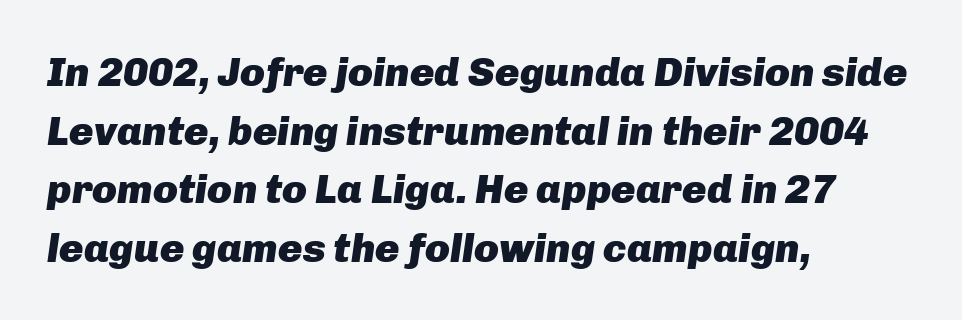
The image shows 41 px heavy type, italic (leaning right); set left-aligned, normal line spacing (1.43x), normal letter spacing, not underlined; low stroke contrast and a medium x-height.
